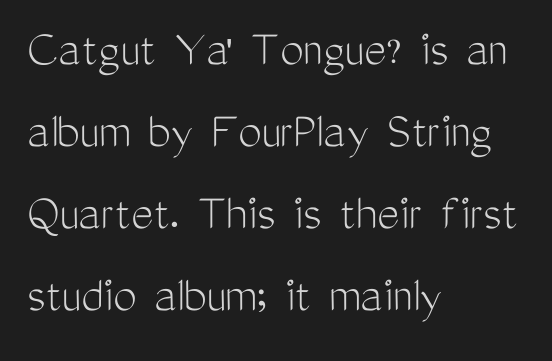
Q: Is the text bold? A: No.
Q: Is the text italic (slanted)? A: No, it is upright.
Q: Is the typeface a serif or a sans-serif typeface? A: Sans-serif.
Q: Is the text underlined? A: No.
Q: How is the paragraph aligned? A: Left-aligned.
Q: Is the spacing between letters normal or unusually wide? A: Normal.
Q: Is the spacing between lines tight, normal or loose? A: Normal.
Q: Width (condensed, normal, or wide)? A: Condensed.
Q: Stroke contrast? A: Medium.
Q: x-height? A: Medium.
Q: Monospaced? A: No.
